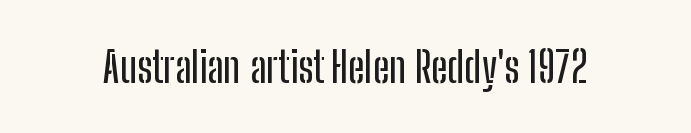
Q: Is the text italic (slanted)? A: No, it is upright.
Q: Is the typeface a serif or a sans-serif typeface? A: Sans-serif.
Q: Is the text underlined? A: No.
Q: Is the spacing between letters normal or unusually wide? A: Normal.
Q: Width (condensed, normal, or wide)? A: Condensed.
Q: Stroke contrast? A: Low.
Q: x-height? A: Medium.
Q: Monospaced? A: No.
